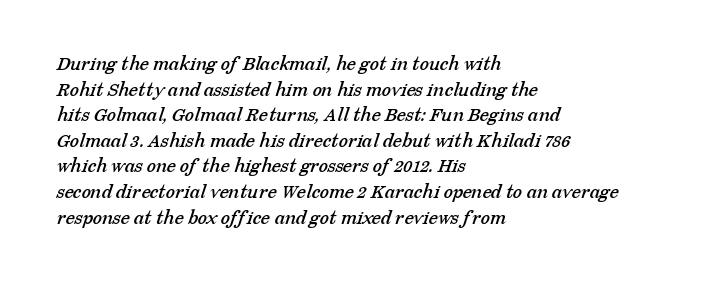
{"underline": "no", "align": "left", "line_spacing_ratio": 1.22, "letter_spacing": "normal", "letter_spacing_em": 0.0, "glyph_px": 21}
